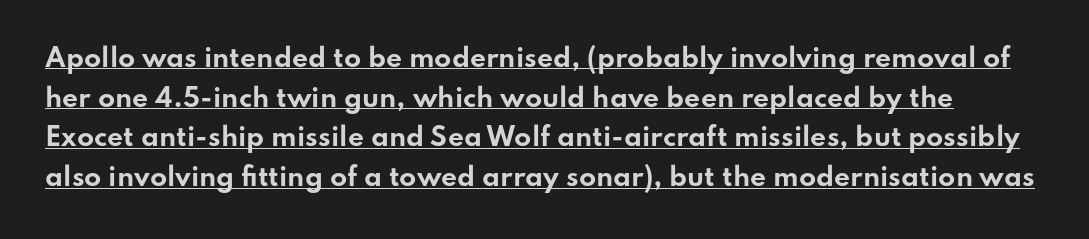
Glyph-to-glyph distance matches everyday printed text. Compared with typical paragraphs, the rows here are spaced about the same. Set as a true bold cut, around the 700 mark. The lettering stays uniformly vertical, giving the passage a roman look.
